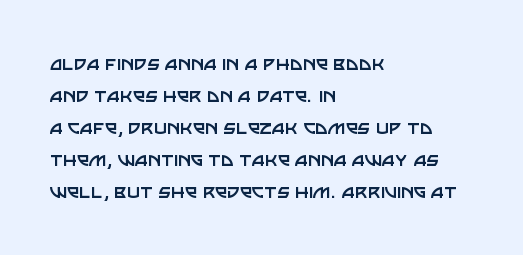
Weight: in the light-to-regular range. These lines keep a tight, regular rhythm from letter to letter. Any mark beneath the type? The region is blank. Left-aligned paragraph, ragged on the right. If you drew a line through each stem, it would be perfectly vertical. Honestly, the row spacing looks completely unremarkable.
